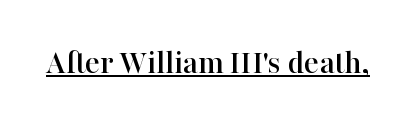
The font family rendered here belongs to the serif group. This rendering leaves character spacing at its baseline value. Vertical strokes here are truly vertical. This sample has the flowing, uneven cadence of proportional lettering.
